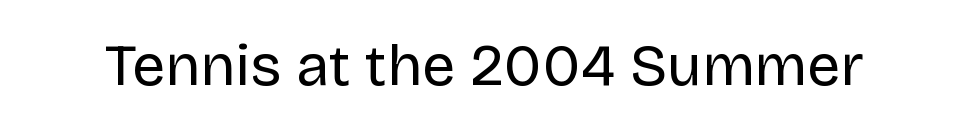
Q: Is the text bold? A: No.
Q: Is the text italic (slanted)? A: No, it is upright.
Q: Is the typeface a serif or a sans-serif typeface? A: Sans-serif.
Q: Is the text underlined? A: No.
Q: Is the spacing between letters normal or unusually wide? A: Normal.
Q: Width (condensed, normal, or wide)? A: Normal.
Q: Stroke contrast? A: Low.
Q: x-height? A: Large.
Q: Monospaced? A: No.
